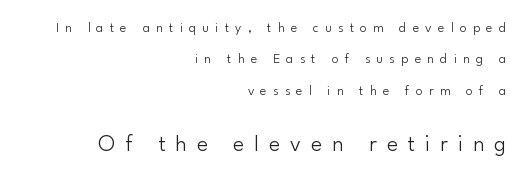
The image shows 23 px text type, upright; set right-aligned, loose line spacing (2.24x), unusually wide letter spacing (+0.44 em), not underlined; the second (bottom) block is 1.64x larger.
